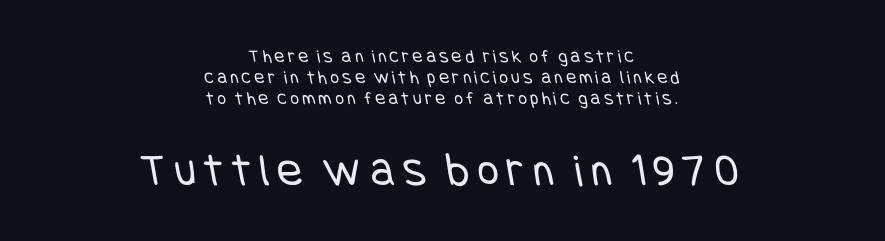
The image shows 47 px regular-weight, condensed sans-serif type; set centered, tight line spacing (1.1x), not underlined; the second (bottom) block is 2.47x larger; low stroke contrast and a large x-height.
